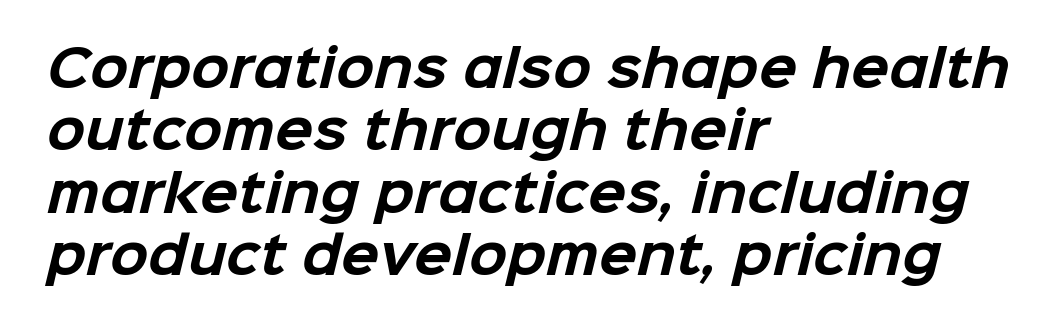
Q: Is the text bold? A: Yes.
Q: Is the typeface a serif or a sans-serif typeface? A: Sans-serif.
Q: Is the text underlined? A: No.
Q: How is the paragraph aligned? A: Left-aligned.
Q: Is the spacing between letters normal or unusually wide? A: Normal.
Q: Is the spacing between lines tight, normal or loose? A: Normal.
Q: Width (condensed, normal, or wide)? A: Normal.
Q: Stroke contrast? A: Low.
Q: x-height? A: Medium.
Q: Monospaced? A: No.
